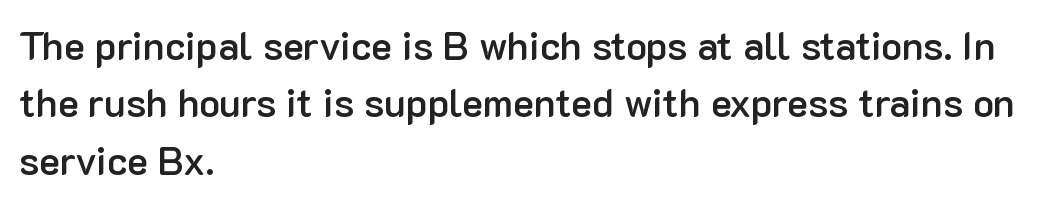
Q: Is the text bold? A: Semi-bold.
Q: Is the text italic (slanted)? A: No, it is upright.
Q: Is the typeface a serif or a sans-serif typeface? A: Sans-serif.
Q: Is the text underlined? A: No.
Q: How is the paragraph aligned? A: Left-aligned.
Q: Is the spacing between letters normal or unusually wide? A: Normal.
Q: Is the spacing between lines tight, normal or loose? A: Normal.
Q: Width (condensed, normal, or wide)? A: Normal.
Q: Stroke contrast? A: Low.
Q: x-height? A: Medium.
Q: Monospaced? A: No.
